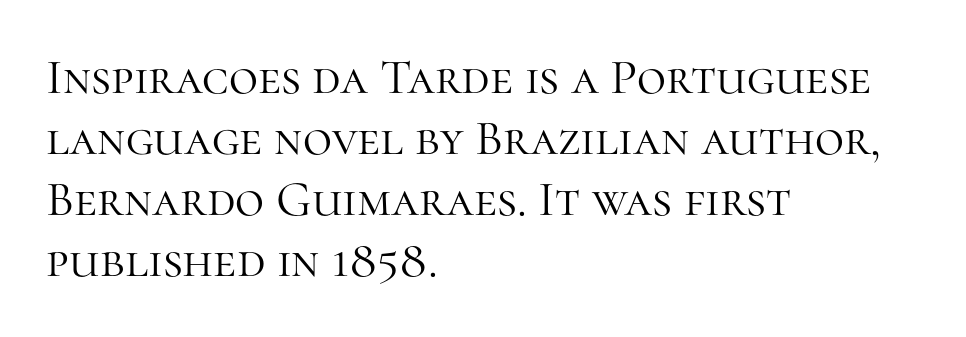
Q: Is the text bold? A: No.
Q: Is the text italic (slanted)? A: No, it is upright.
Q: Is the typeface a serif or a sans-serif typeface? A: Serif.
Q: Is the text underlined? A: No.
Q: How is the paragraph aligned? A: Left-aligned.
Q: Is the spacing between letters normal or unusually wide? A: Normal.
Q: Width (condensed, normal, or wide)? A: Normal.
Q: Stroke contrast? A: High.
Q: x-height? A: Medium.
Q: Monospaced? A: No.
